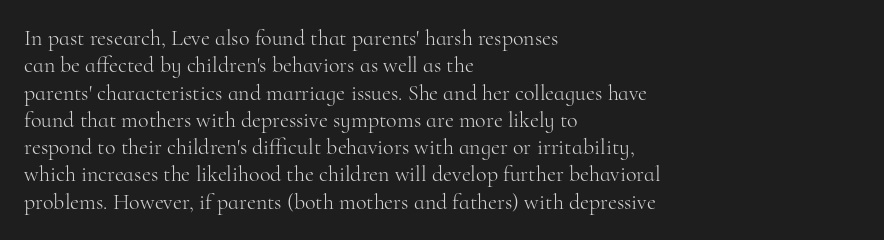
Q: Is the text bold? A: No.
Q: Is the text italic (slanted)? A: No, it is upright.
Q: Is the text underlined? A: No.
Q: How is the paragraph aligned? A: Left-aligned.
Q: Is the spacing between letters normal or unusually wide? A: Normal.
